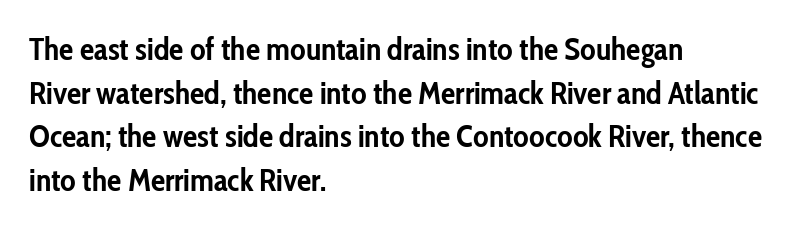
The image shows 32 px semibold, condensed sans-serif type, upright; set left-aligned, normal line spacing (1.36x), normal letter spacing, not underlined; low stroke contrast and a medium x-height.
